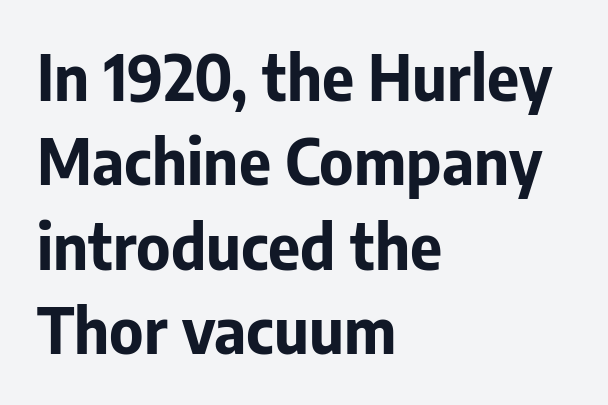
Q: Is the text bold? A: Yes.
Q: Is the text italic (slanted)? A: No, it is upright.
Q: Is the typeface a serif or a sans-serif typeface? A: Sans-serif.
Q: Is the text underlined? A: No.
Q: How is the paragraph aligned? A: Left-aligned.
Q: Is the spacing between letters normal or unusually wide? A: Normal.
Q: Is the spacing between lines tight, normal or loose? A: Normal.
Q: Width (condensed, normal, or wide)? A: Normal.
Q: Stroke contrast? A: Low.
Q: x-height? A: Medium.
Q: Monospaced? A: No.
